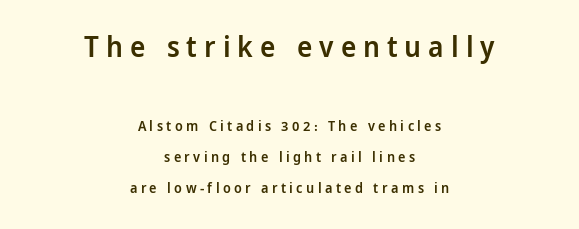
{"serif": "no", "italic": "no", "bold": "semi", "weight": "semibold", "width": "condensed", "stroke_contrast": "low", "x_height": "large", "monospaced": "no", "underline": "no", "align": "center", "line_spacing": "loose", "line_spacing_ratio": 2.23, "letter_spacing": "wide", "letter_spacing_em": 0.24, "larger_block": "first", "size_ratio": 2.07, "glyph_px": 29}
